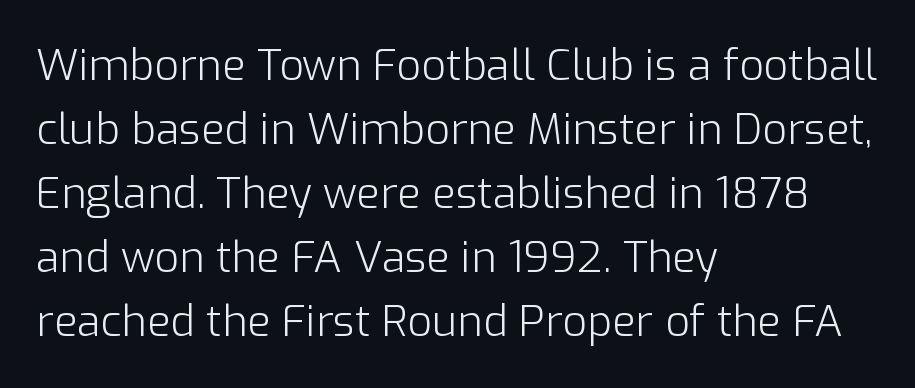
{"serif": "no", "italic": "no", "bold": "no", "weight": "light", "width": "normal", "stroke_contrast": "low", "x_height": "medium", "monospaced": "no", "underline": "no", "align": "left", "line_spacing": "normal", "line_spacing_ratio": 1.49, "letter_spacing": "normal", "letter_spacing_em": 0.0, "glyph_px": 43}
